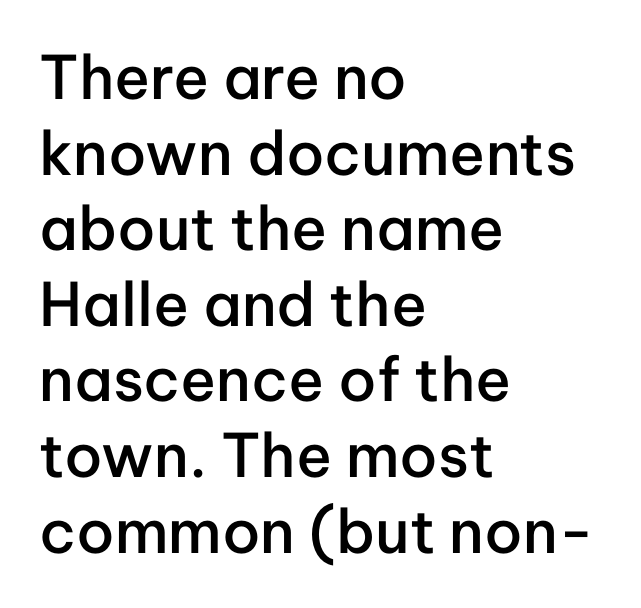
{"serif": "no", "italic": "no", "bold": "semi", "weight": "semibold", "width": "normal", "stroke_contrast": "low", "x_height": "medium", "monospaced": "no", "underline": "no", "align": "left", "line_spacing": "normal", "line_spacing_ratio": 1.26, "letter_spacing": "normal", "letter_spacing_em": 0.0, "glyph_px": 60}
